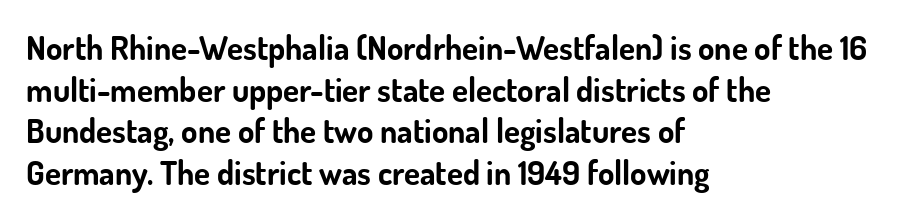
Q: Is the text bold? A: Yes.
Q: Is the text italic (slanted)? A: No, it is upright.
Q: Is the typeface a serif or a sans-serif typeface? A: Sans-serif.
Q: Is the text underlined? A: No.
Q: How is the paragraph aligned? A: Left-aligned.
Q: Is the spacing between letters normal or unusually wide? A: Normal.
Q: Is the spacing between lines tight, normal or loose? A: Normal.
Q: Width (condensed, normal, or wide)? A: Normal.
Q: Stroke contrast? A: Low.
Q: x-height? A: Small.
Q: Monospaced? A: No.
